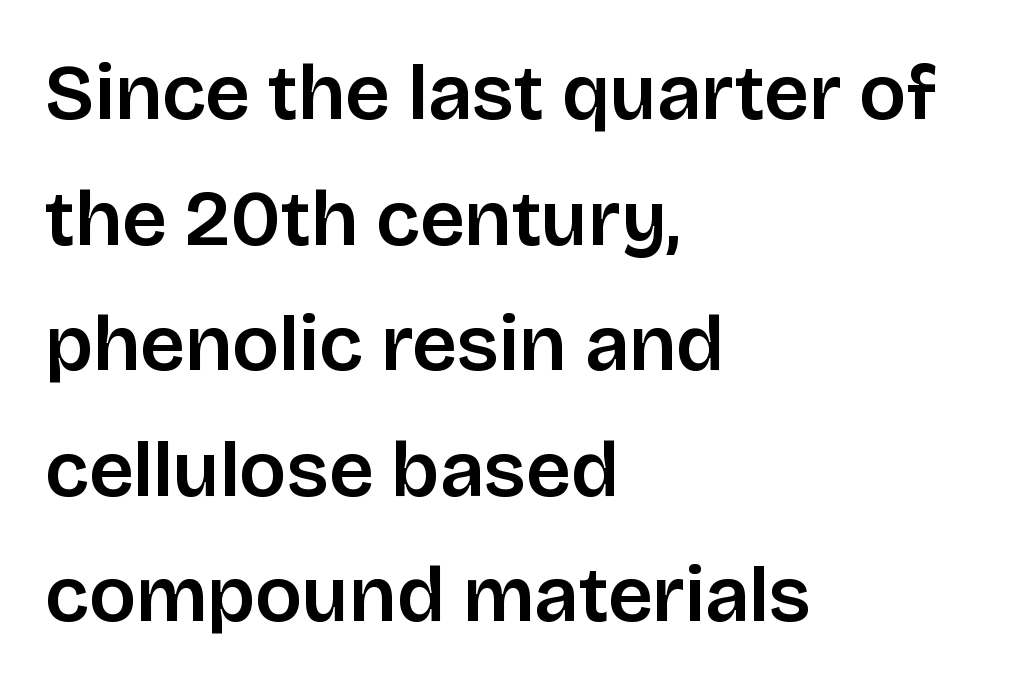
{"serif": "no", "italic": "no", "width": "normal", "stroke_contrast": "low", "x_height": "large", "monospaced": "no", "underline": "no", "align": "left", "line_spacing": "normal", "line_spacing_ratio": 1.59, "letter_spacing": "normal", "letter_spacing_em": 0.0, "glyph_px": 79}
